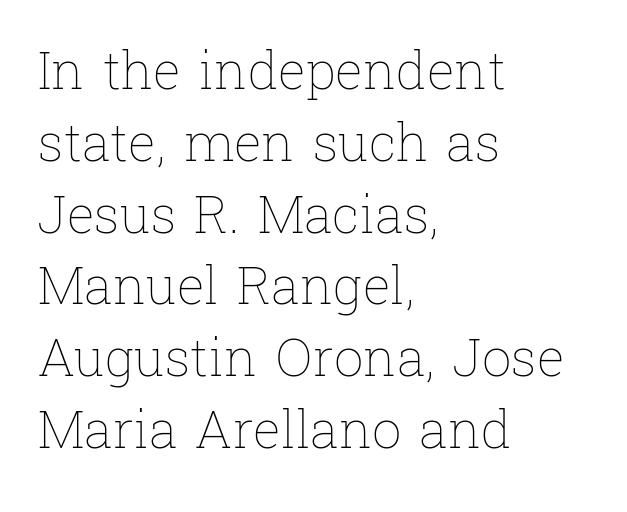
The image shows 52 px thin type, upright; set left-aligned, normal line spacing (1.38x), normal letter spacing, not underlined; low stroke contrast and a medium x-height.
